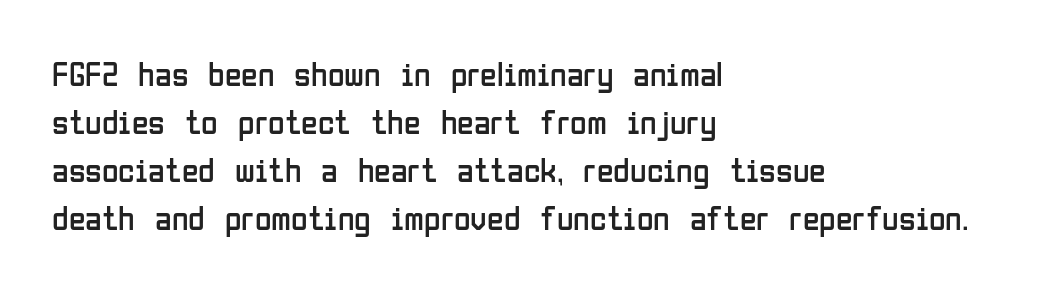
The image shows 34 px regular-weight, condensed sans-serif type, upright; set left-aligned, normal line spacing (1.41x), normal letter spacing, not underlined; low stroke contrast and a medium x-height.
